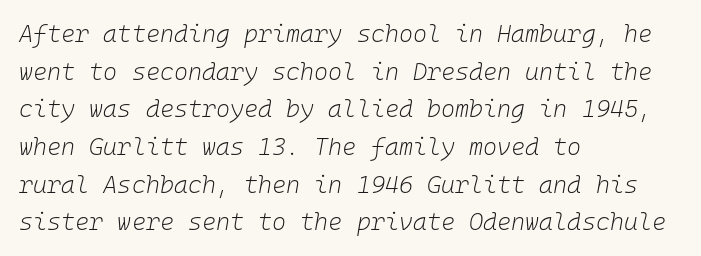
The image shows 24 px text type, italic (leaning right); set left-aligned, normal line spacing (1.57x), normal letter spacing, not underlined.
